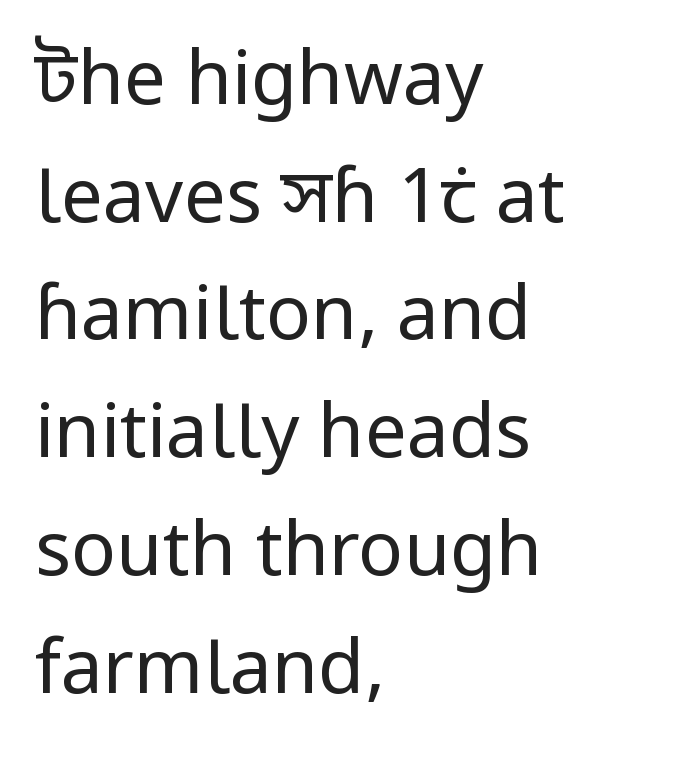
{"serif": "no", "italic": "no", "bold": "no", "weight": "regular", "width": "normal", "stroke_contrast": "low", "x_height": "medium", "monospaced": "no", "underline": "no", "align": "left", "line_spacing": "normal", "line_spacing_ratio": 1.57, "letter_spacing": "normal", "letter_spacing_em": 0.0, "glyph_px": 75}
